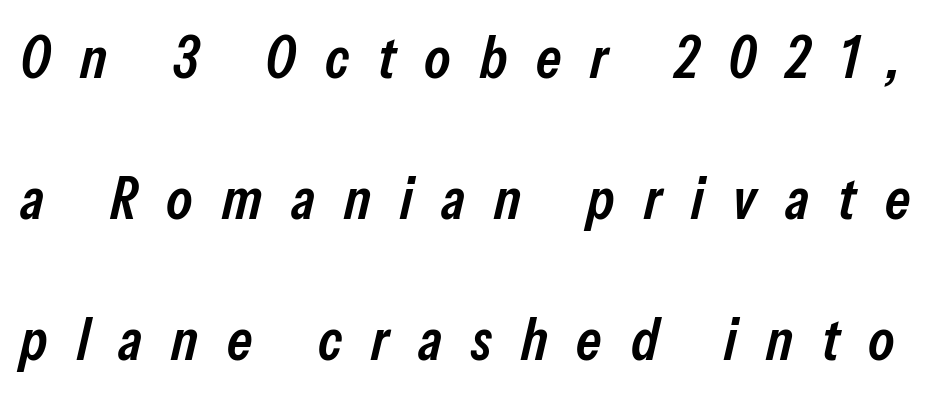
Proportional: the letters do not fall into vertical columns. You could fit nearly another row in the gap between these rows. This is the in-between weight designers call semibold or demi. Has an underline been added? It has not. Emphasis-style slanted type is in use. You could only call the tracking loose — the letters float apart.
